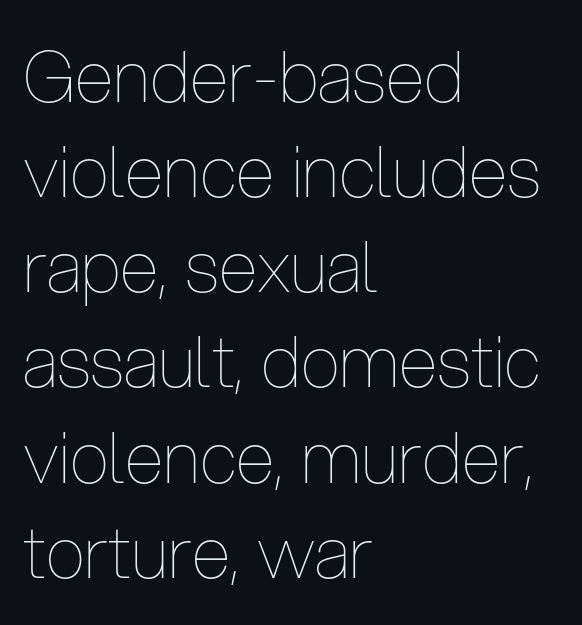
{"italic": "no", "bold": "no", "weight": "thin", "width": "condensed", "stroke_contrast": "low", "x_height": "medium", "monospaced": "no", "underline": "no", "align": "left", "line_spacing": "normal", "line_spacing_ratio": 1.34, "letter_spacing": "normal", "letter_spacing_em": 0.0, "glyph_px": 71}
